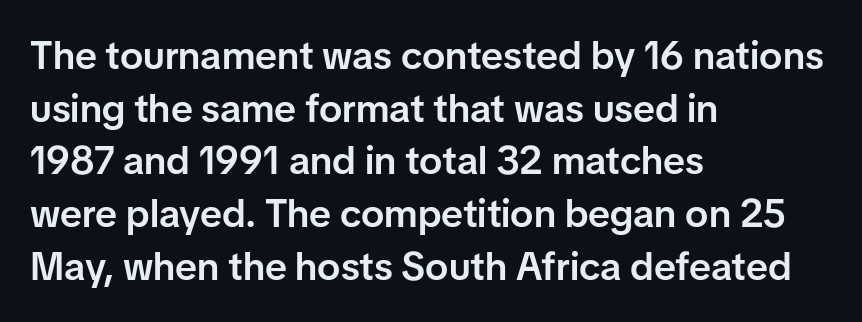
The image shows 39 px semibold sans-serif type, upright; set left-aligned, normal line spacing (1.35x), normal letter spacing, not underlined; low stroke contrast and a medium x-height.
